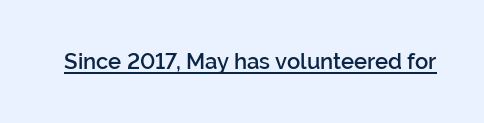
Q: Is the text bold? A: Semi-bold.
Q: Is the text italic (slanted)? A: No, it is upright.
Q: Is the text underlined? A: Yes.
Q: Is the spacing between letters normal or unusually wide? A: Normal.
